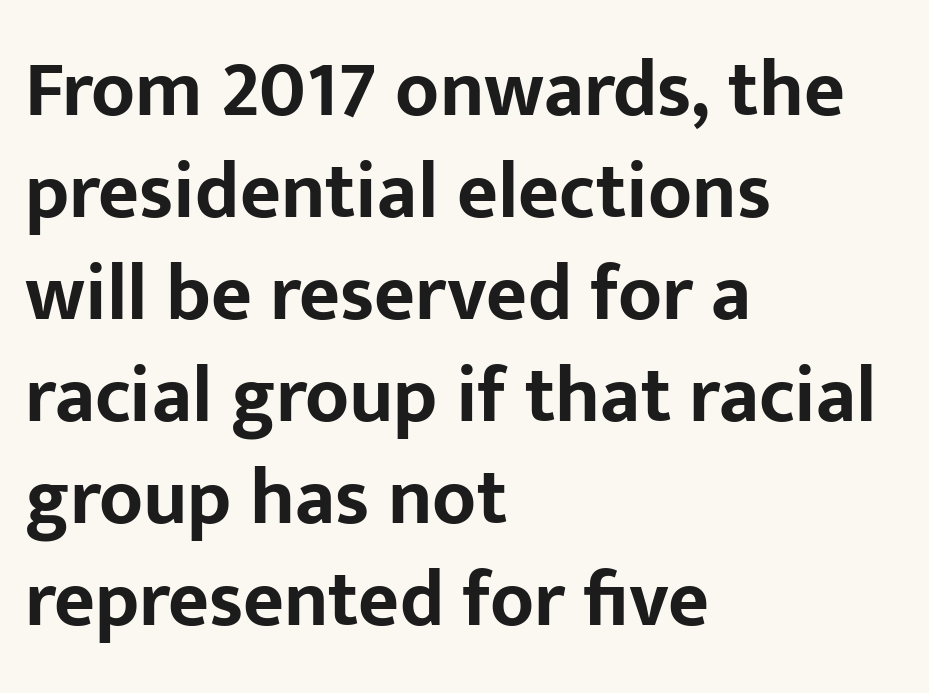
{"serif": "no", "italic": "no", "bold": "yes", "weight": "bold", "width": "normal", "stroke_contrast": "low", "x_height": "medium", "monospaced": "no", "underline": "no", "align": "left", "line_spacing": "normal", "line_spacing_ratio": 1.29, "letter_spacing": "normal", "letter_spacing_em": 0.0, "glyph_px": 79}
